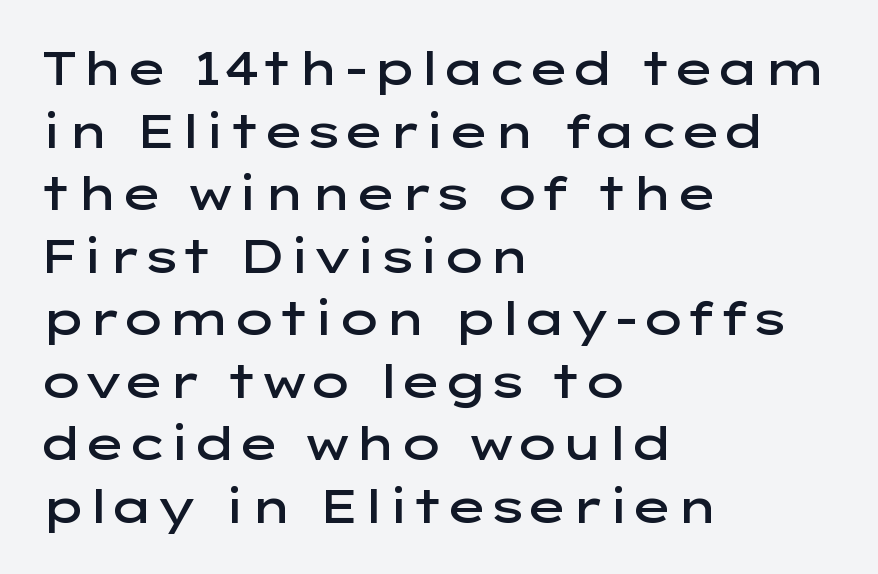
{"serif": "no", "italic": "no", "bold": "semi", "weight": "semibold", "width": "wide", "stroke_contrast": "low", "x_height": "medium", "monospaced": "no", "underline": "no", "align": "left", "line_spacing": "normal", "line_spacing_ratio": 1.36, "letter_spacing": "normal", "letter_spacing_em": 0.0, "glyph_px": 46}
